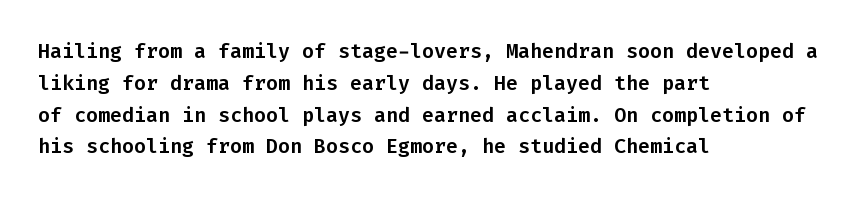
The letterforms sit shoulder to shoulder at normal distance. Ordinary non-slanted type is in use. All the whitespace from short lines collects on the right. The space between consecutive lines is moderate. The area under the type is left untouched.
